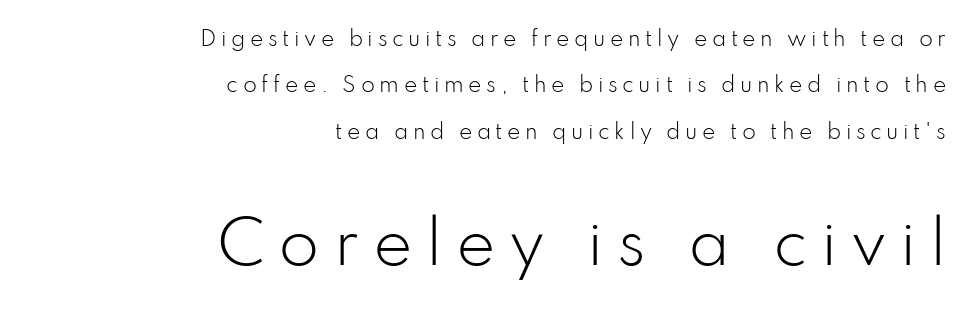
Characters follow at a spacing far wider than the type designer built in. How would I describe the line gaps? Wide and relaxed. The face used here is proportionally spaced, like ordinary book or web type. Regarding serifs, this sample does without them. Compare the two chunks: the lower has the greater cap height.
